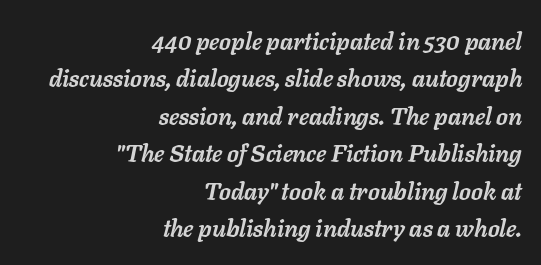
Q: Is the text bold? A: Yes.
Q: Is the text italic (slanted)? A: Yes, it leans right by about 11 degrees.
Q: Is the text underlined? A: No.
Q: How is the paragraph aligned? A: Right-aligned.
Q: Is the spacing between letters normal or unusually wide? A: Normal.
Q: Is the spacing between lines tight, normal or loose? A: Normal.
